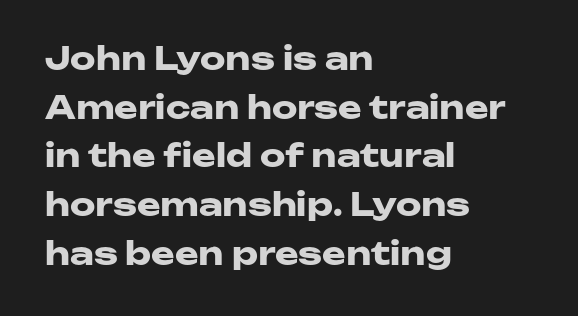
Posture: upright roman. Typeset ragged right — the left edge is the straight one. Reading down the column, the eye jumps a familiar distance to each next line. Between one letter and the next there's only the usual sliver of space. The strip under each line holds only bare page.
